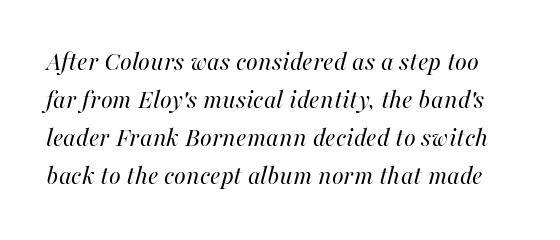
The image shows 27 px text type, italic (leaning right); set normal line spacing (1.41x), normal letter spacing, not underlined.
